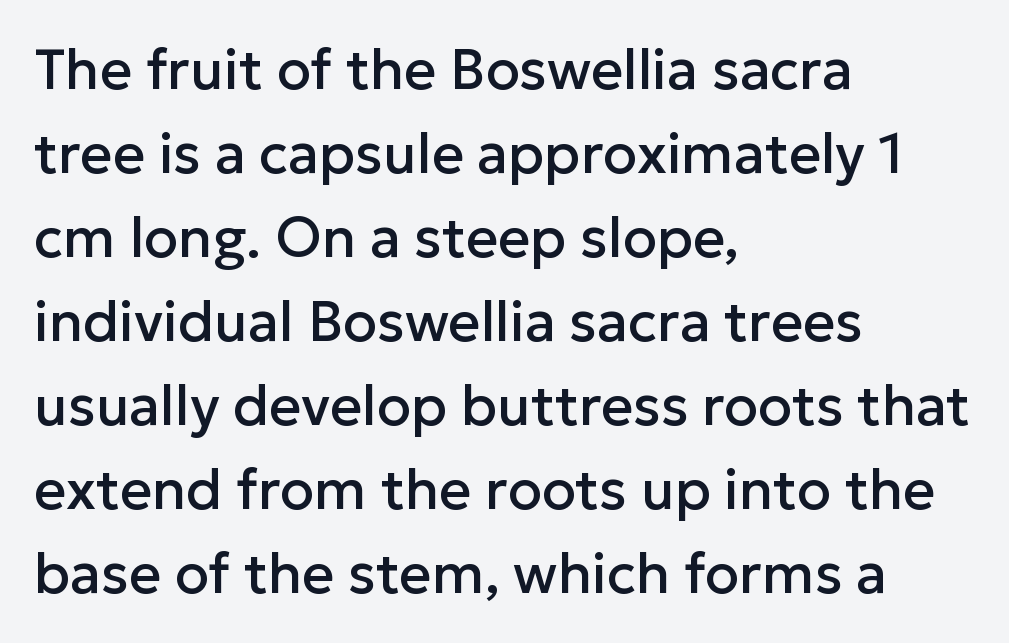
These lines keep a tight, regular rhythm from letter to letter. Unlike italic type, these characters show no tilt at all. Letters rest on an invisible, unmarked baseline. Letterform terminals end flat and unadorned throughout the passage. Summary of vertical rhythm: regular, with standard interline spacing. The face used here is proportionally spaced, like ordinary book or web type.
